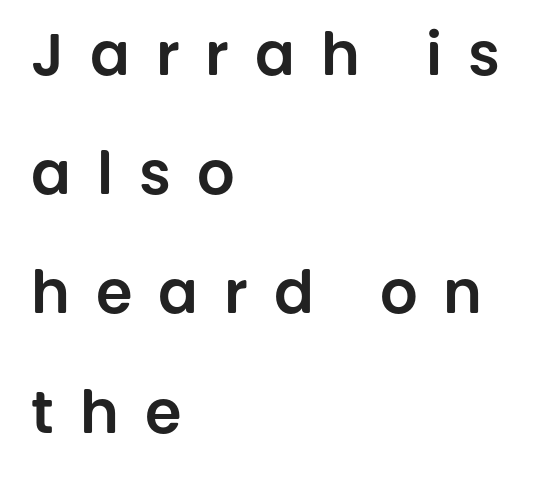
{"serif": "no", "italic": "no", "width": "normal", "stroke_contrast": "low", "x_height": "large", "monospaced": "no", "underline": "no", "align": "left", "line_spacing": "loose", "line_spacing_ratio": 2.02, "letter_spacing": "wide", "letter_spacing_em": 0.44, "glyph_px": 59}
